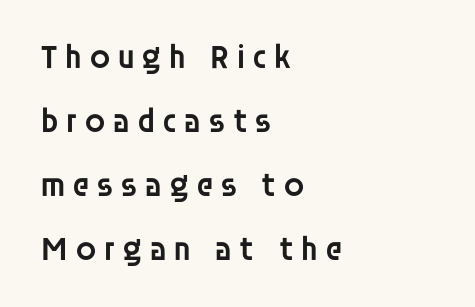
{"serif": "no", "italic": "no", "bold": "semi", "weight": "semibold", "width": "normal", "stroke_contrast": "low", "x_height": "large", "monospaced": "no", "underline": "no", "align": "left", "line_spacing_ratio": 1.88, "glyph_px": 34}
